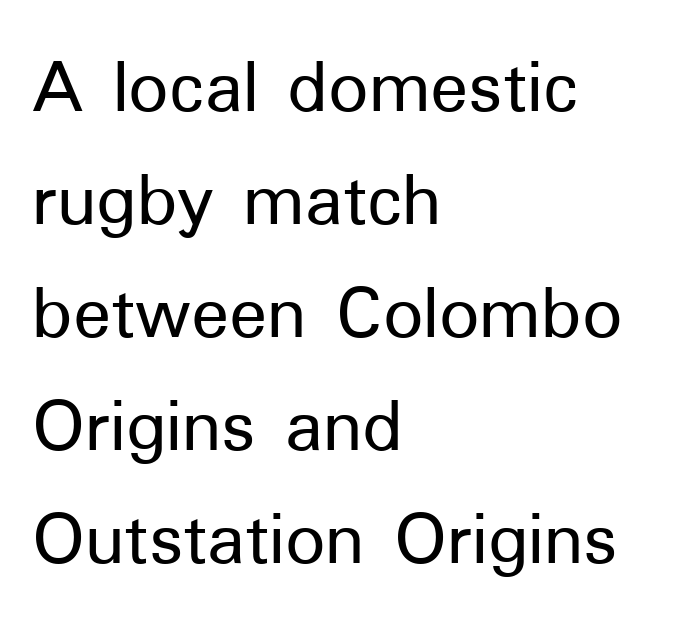
The image shows 79 px sans-serif type, upright; set left-aligned, normal line spacing (1.43x), normal letter spacing, not underlined; low stroke contrast and a medium x-height.
